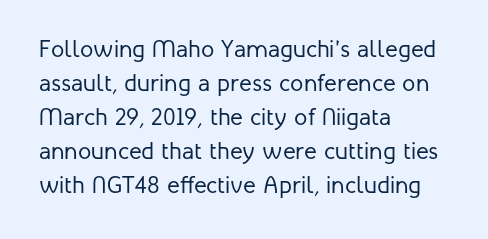
The image shows 24 px text type, upright; set left-aligned, normal line spacing (1.42x), normal letter spacing, not underlined.
